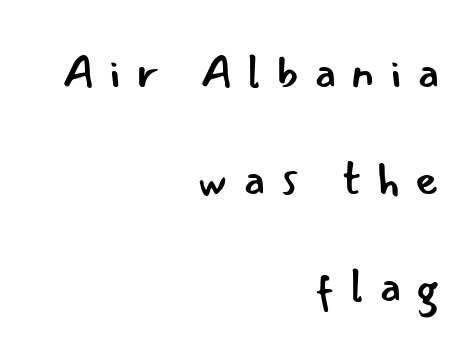
{"serif": "no", "italic": "no", "bold": "no", "weight": "regular", "width": "normal", "stroke_contrast": "low", "x_height": "small", "monospaced": "no", "underline": "no", "align": "right", "line_spacing": "loose", "line_spacing_ratio": 2.38, "letter_spacing": "wide", "letter_spacing_em": 0.34, "glyph_px": 45}
